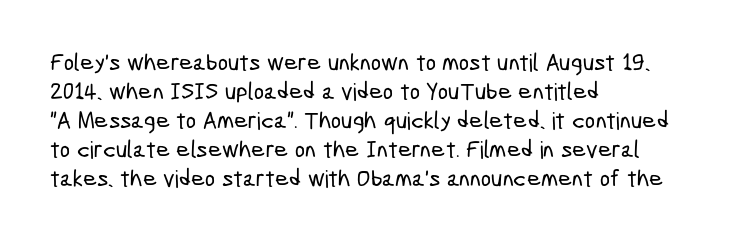
Q: Is the text underlined? A: No.
Q: How is the paragraph aligned? A: Left-aligned.
Q: Is the spacing between letters normal or unusually wide? A: Normal.
